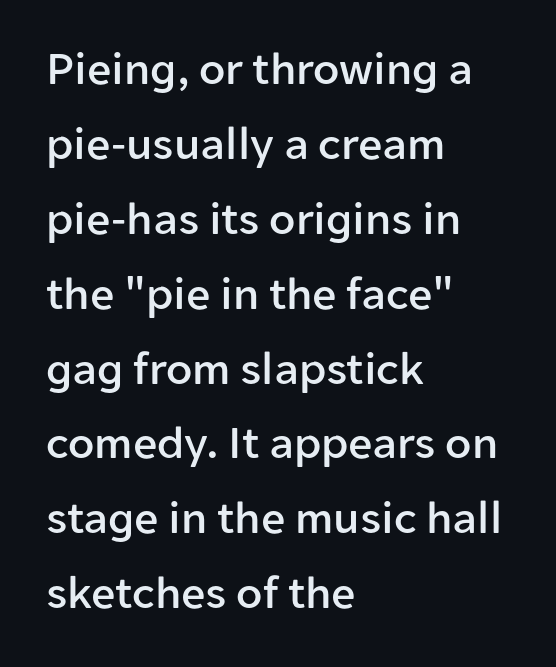
No italicization has been applied; the sample stays upright. This sample is left-justified, so line endings fall wherever the words run out. Leading matches the norm, producing a regular column. Tracking value appears to be zero — textbook default spacing.
